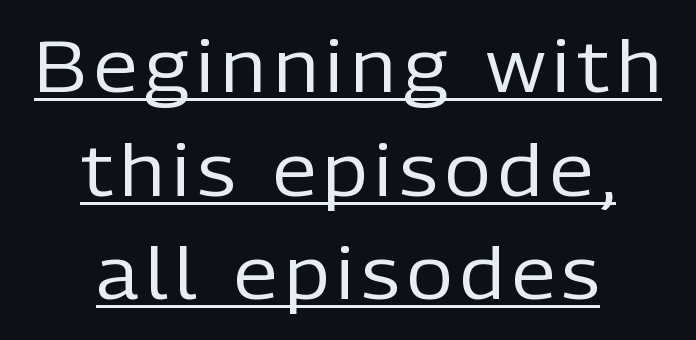
Q: Is the text bold? A: No.
Q: Is the text italic (slanted)? A: No, it is upright.
Q: Is the typeface a serif or a sans-serif typeface? A: Sans-serif.
Q: Is the text underlined? A: Yes.
Q: How is the paragraph aligned? A: Centered.
Q: Is the spacing between lines tight, normal or loose? A: Normal.
Q: Width (condensed, normal, or wide)? A: Normal.
Q: Stroke contrast? A: Low.
Q: x-height? A: Medium.
Q: Monospaced? A: No.
